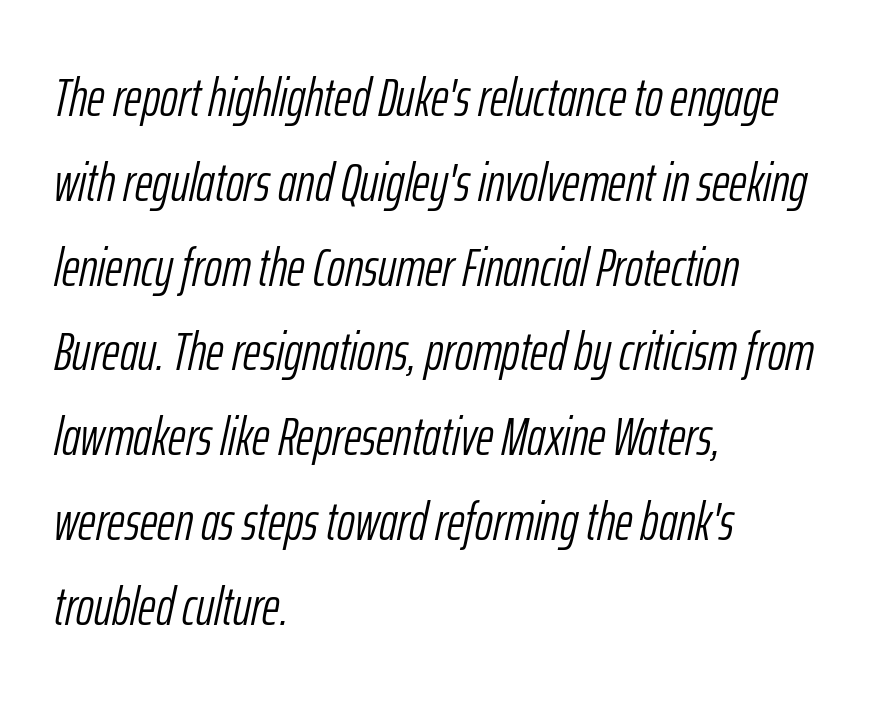
Q: Is the text bold? A: No.
Q: Is the text italic (slanted)? A: Yes, it leans right by about 12 degrees.
Q: Is the text underlined? A: No.
Q: How is the paragraph aligned? A: Left-aligned.
Q: Is the spacing between letters normal or unusually wide? A: Normal.
Q: Is the spacing between lines tight, normal or loose? A: Normal.
Q: Width (condensed, normal, or wide)? A: Condensed.
Q: Stroke contrast? A: Low.
Q: x-height? A: Medium.
Q: Monospaced? A: No.
